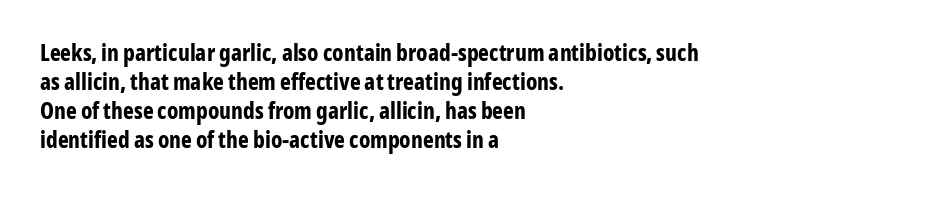
{"italic": "no", "bold": "yes", "underline": "no", "align": "left", "line_spacing": "normal", "line_spacing_ratio": 1.26, "letter_spacing": "normal", "letter_spacing_em": 0.0, "glyph_px": 23}
